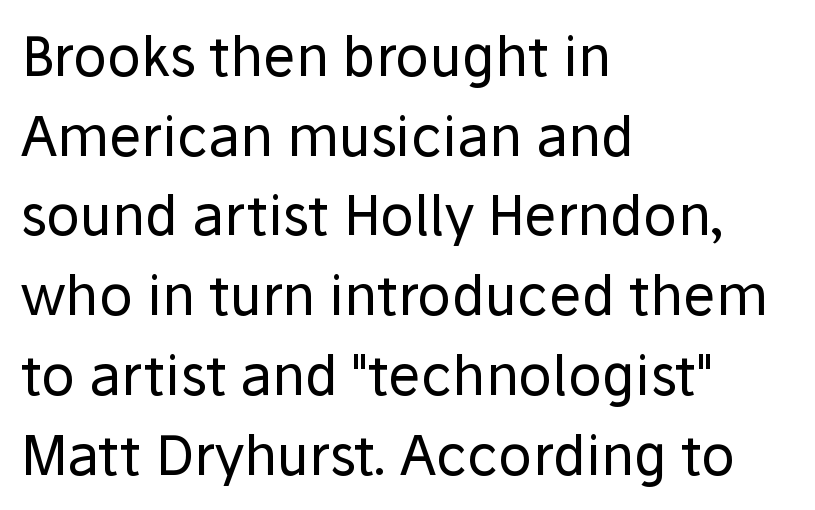
The image shows 55 px regular-weight sans-serif type, upright; set left-aligned, normal line spacing (1.45x), normal letter spacing, not underlined; low stroke contrast and a medium x-height.
